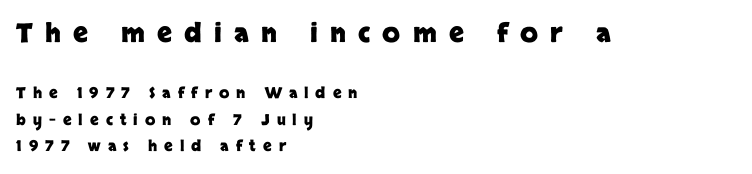
The image shows 26 px bold type, upright; set left-aligned, line spacing 1.78x, unusually wide letter spacing (+0.47 em), not underlined; the first (top) block is 1.73x larger.
